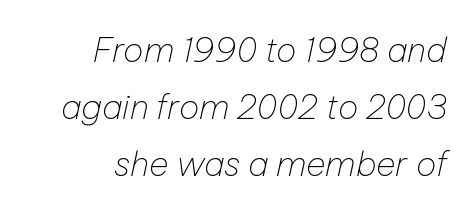
The image shows 34 px thin type, italic (leaning right); set right-aligned, normal line spacing (1.68x), normal letter spacing, not underlined; low stroke contrast and a medium x-height.
